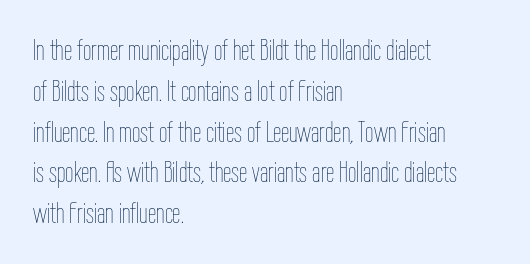
The image shows 30 px thin, condensed type, upright; set left-aligned, normal line spacing (1.36x), normal letter spacing, not underlined; low stroke contrast and a medium x-height.
